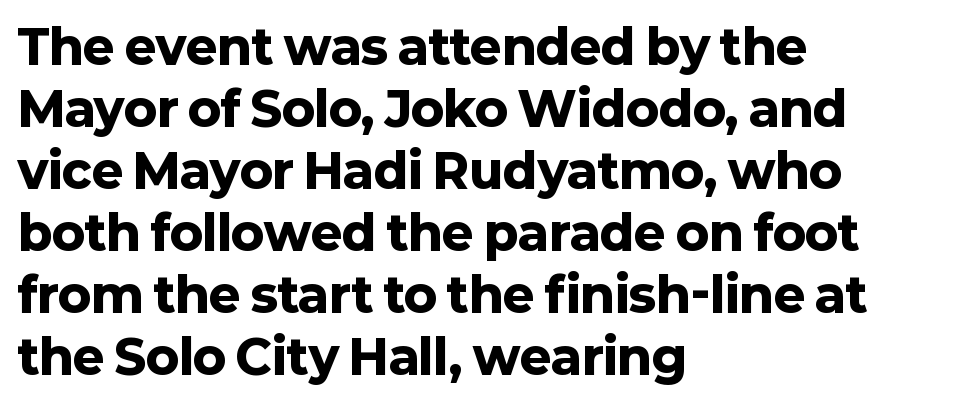
{"serif": "no", "italic": "no", "bold": "yes", "weight": "heavy", "width": "normal", "stroke_contrast": "low", "x_height": "medium", "monospaced": "no", "underline": "no", "align": "left", "line_spacing": "normal", "line_spacing_ratio": 1.29, "letter_spacing": "normal", "letter_spacing_em": 0.0, "glyph_px": 48}
